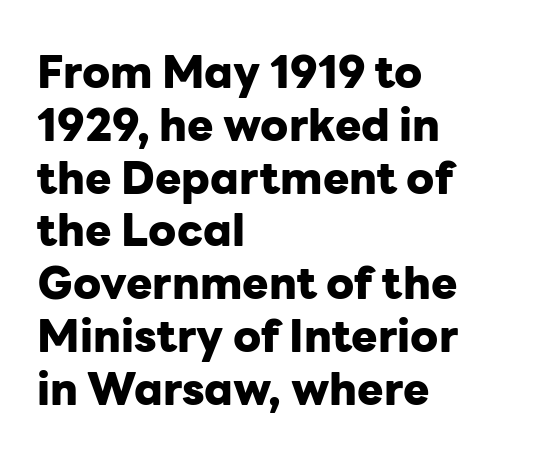
The image shows 44 px heavy sans-serif type, upright; set left-aligned, line spacing 1.2x, normal letter spacing, not underlined; low stroke contrast and a medium x-height.
